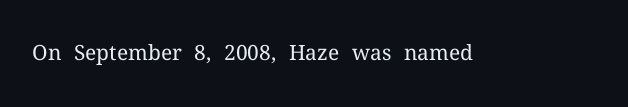
Q: Is the text bold? A: No.
Q: Is the text italic (slanted)? A: No, it is upright.
Q: Is the text underlined? A: No.
Q: Is the spacing between letters normal or unusually wide? A: Normal.
